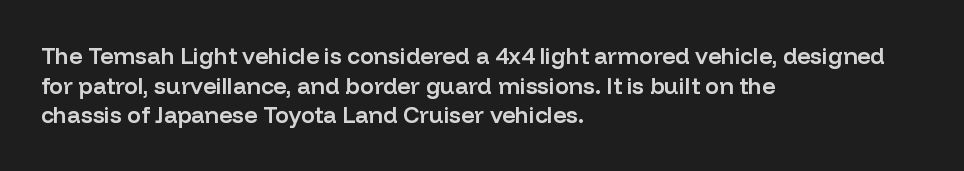
The image shows 23 px text type, upright; set left-aligned, normal line spacing (1.29x), normal letter spacing, not underlined.
